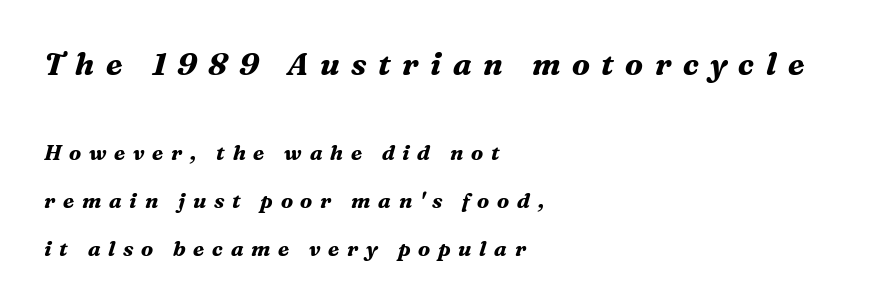
Any mark beneath the type? The region is blank. A student would notice the top passage is typeset larger than what follows. Slant detected: the letters are inclined. The letters advance in unequal steps, a hallmark of proportional type.
